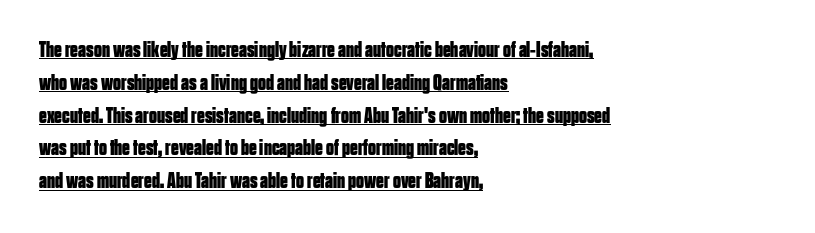
Q: Is the text bold? A: Yes.
Q: Is the text italic (slanted)? A: No, it is upright.
Q: Is the text underlined? A: Yes.
Q: How is the paragraph aligned? A: Left-aligned.
Q: Is the spacing between letters normal or unusually wide? A: Normal.
Q: Is the spacing between lines tight, normal or loose? A: Normal.
